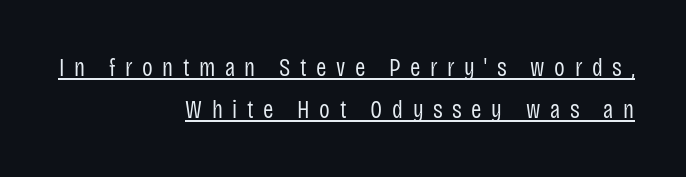
The image shows 25 px text type, upright; set right-aligned, normal line spacing (1.67x), unusually wide letter spacing (+0.38 em), underlined.
